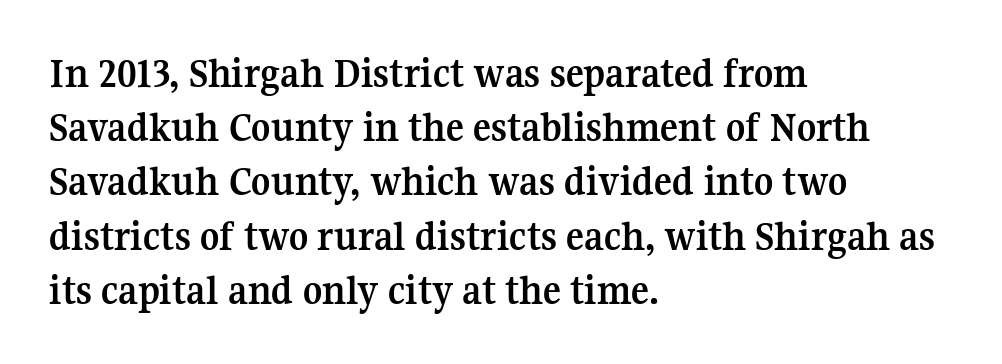
Note: serifs present on the glyphs. Check the space under the baseline: it is left empty. The line texture is even and compact thanks to regular tracking. Italic: no, the glyphs are upright roman. A normal amount of white space separates one row of letters from the next. Here the designer chose a conventional face with non-uniform glyph widths.
